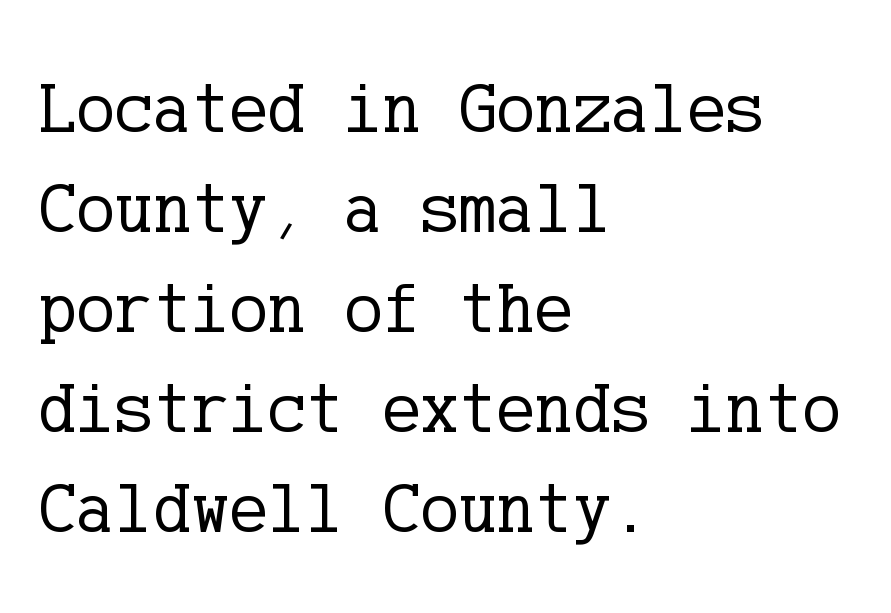
{"serif": "yes", "italic": "no", "bold": "no", "weight": "regular", "width": "normal", "stroke_contrast": "low", "x_height": "medium", "underline": "no", "align": "left", "line_spacing": "normal", "line_spacing_ratio": 1.39, "letter_spacing": "normal", "letter_spacing_em": 0.0, "glyph_px": 72}
